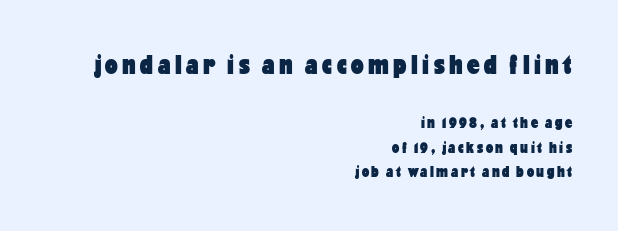
Q: Is the text bold? A: Yes.
Q: Is the text italic (slanted)? A: No, it is upright.
Q: Is the typeface a serif or a sans-serif typeface? A: Sans-serif.
Q: Is the text underlined? A: No.
Q: How is the paragraph aligned? A: Right-aligned.
Q: Is the spacing between lines tight, normal or loose? A: Normal.
Q: Which block of text is set in a larger size, the first (top) or the second (bottom)? A: The first (top) one.
Q: Width (condensed, normal, or wide)? A: Condensed.
Q: Stroke contrast? A: Low.
Q: x-height? A: Medium.
Q: Monospaced? A: No.
